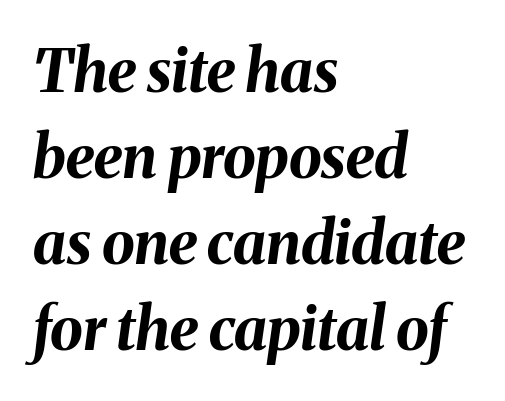
The image shows 59 px bold type, italic (leaning right); set left-aligned, normal line spacing (1.46x), normal letter spacing, not underlined; medium stroke contrast and a medium x-height.
